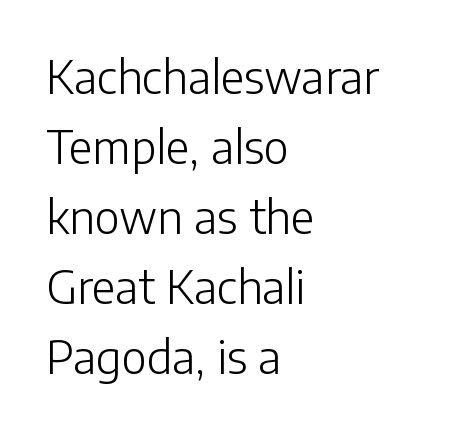
The image shows 46 px light sans-serif type, upright; set left-aligned, normal line spacing (1.52x), normal letter spacing, not underlined; low stroke contrast and a medium x-height.
